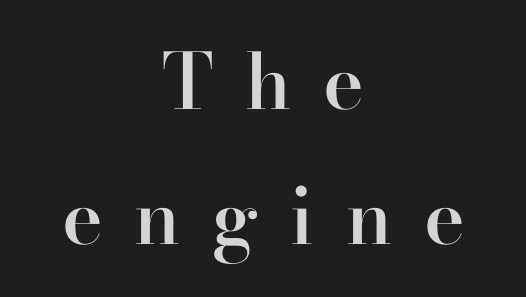
On the weight axis this lands at semibold, roughly 600. In terms of posture, this sample is upright. Any mark beneath the type? The region is blank. A serif font was chosen for this passage.
